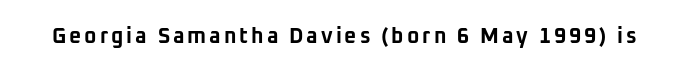
The image shows 21 px bold type, upright; set not underlined.
